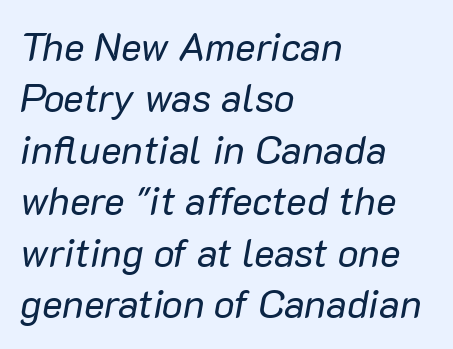
{"italic": "yes", "lean": "right", "slant_degrees": 10, "bold": "no", "weight": "regular", "width": "normal", "stroke_contrast": "low", "x_height": "medium", "monospaced": "no", "underline": "no", "align": "left", "line_spacing": "normal", "line_spacing_ratio": 1.32, "letter_spacing": "normal", "letter_spacing_em": 0.0, "glyph_px": 39}
